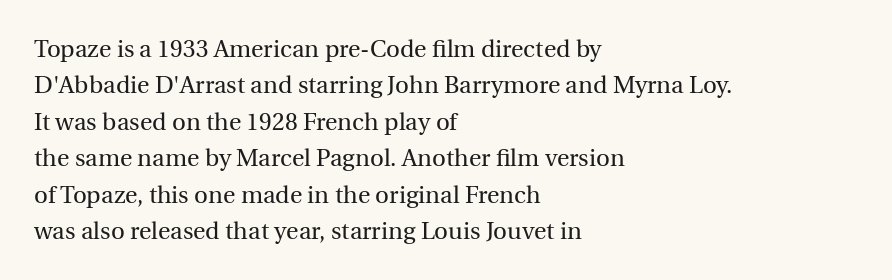
The image shows 24 px text type, upright; set left-aligned, normal line spacing (1.52x), normal letter spacing, not underlined.
